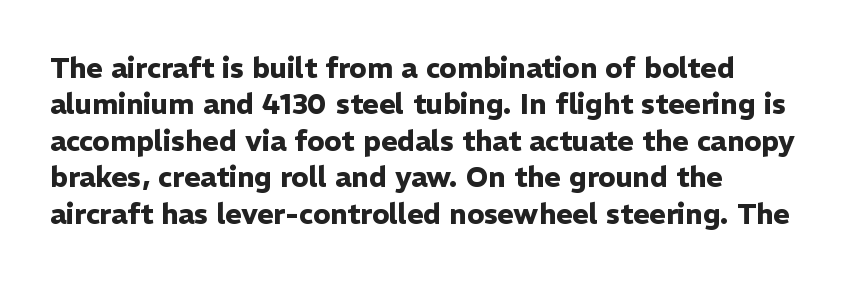
{"serif": "no", "italic": "no", "bold": "yes", "weight": "heavy", "width": "normal", "stroke_contrast": "low", "x_height": "medium", "monospaced": "no", "underline": "no", "line_spacing": "normal", "line_spacing_ratio": 1.3, "letter_spacing": "normal", "letter_spacing_em": 0.0, "glyph_px": 28}
